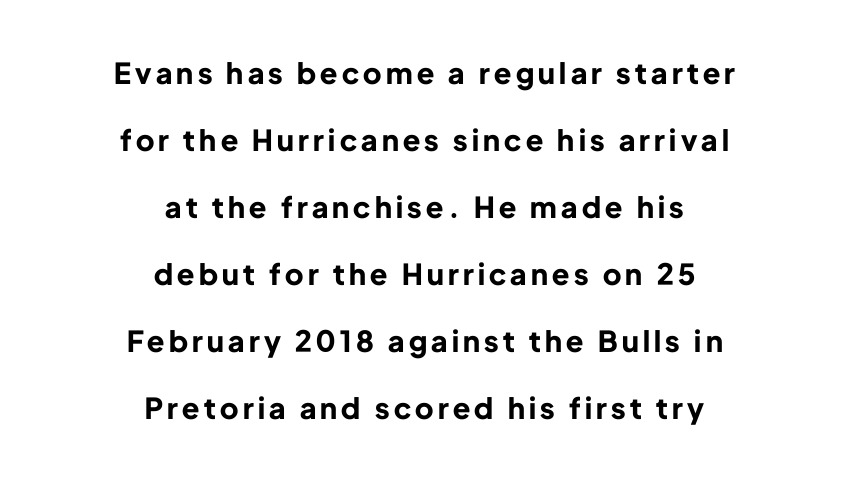
The image shows 29 px bold sans-serif type, upright; set centered, loose line spacing (2.31x), not underlined; low stroke contrast and a medium x-height.
